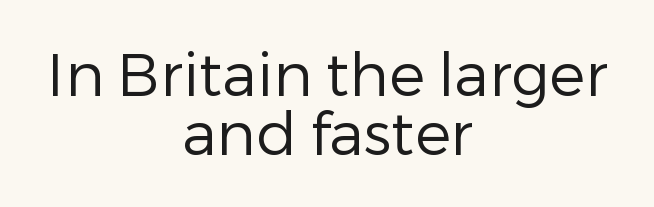
The lettering holds an erect, upright posture throughout. The text was rendered using a sans face with plain stroke endings. A bare baseline throughout the passage. The passage shown is not bold in any degree. Varying glyph widths throughout — classic text-font behaviour. The compositor balanced each line on the midline.
